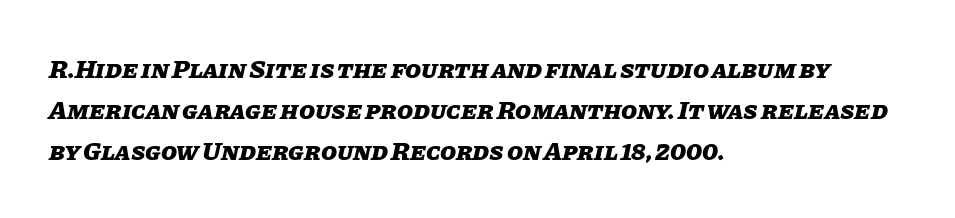
Each new line begins a customary step beneath the previous one. The space directly below the letters is spotless. The glyphs look as if they've been sheared to an angle. Typesetter's note: full bold, strokes at maximum text heaviness. Glyph-to-glyph distance matches everyday printed text.
